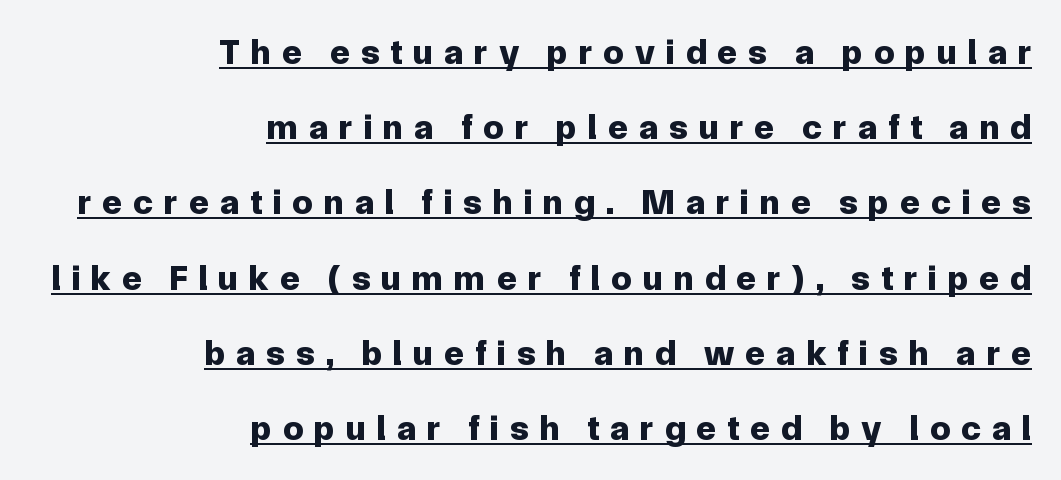
{"serif": "no", "italic": "no", "bold": "yes", "weight": "bold", "width": "normal", "stroke_contrast": "low", "x_height": "medium", "monospaced": "no", "underline": "yes", "align": "right", "line_spacing": "loose", "line_spacing_ratio": 2.09, "letter_spacing": "wide", "letter_spacing_em": 0.31, "glyph_px": 36}
